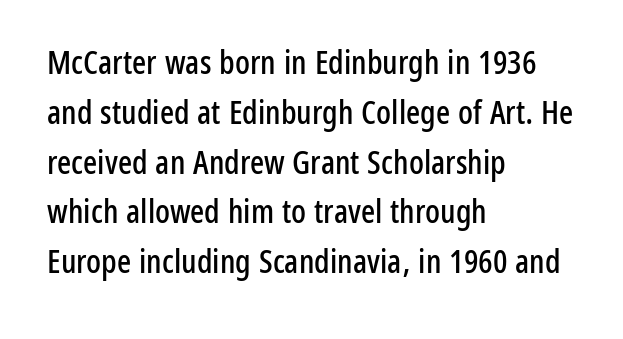
{"serif": "no", "italic": "no", "width": "condensed", "stroke_contrast": "low", "x_height": "medium", "monospaced": "no", "underline": "no", "align": "left", "line_spacing": "normal", "line_spacing_ratio": 1.51, "letter_spacing": "normal", "letter_spacing_em": 0.0, "glyph_px": 33}
